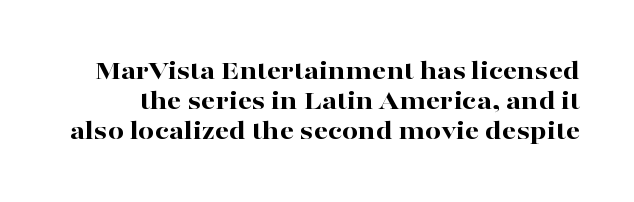
{"serif": "yes", "italic": "no", "bold": "yes", "weight": "bold", "width": "wide", "stroke_contrast": "high", "x_height": "medium", "monospaced": "no", "underline": "no", "line_spacing": "tight", "line_spacing_ratio": 1.07, "letter_spacing": "normal", "letter_spacing_em": 0.0, "glyph_px": 28}
